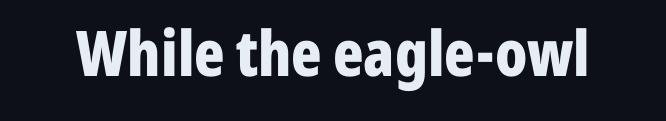
{"serif": "no", "italic": "no", "bold": "yes", "weight": "bold", "width": "condensed", "stroke_contrast": "low", "x_height": "medium", "monospaced": "no", "underline": "no", "letter_spacing": "normal", "letter_spacing_em": 0.0, "glyph_px": 63}
